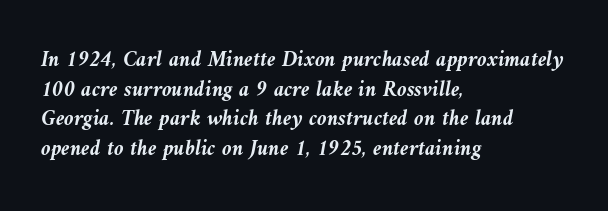
The image shows 22 px bold type, italic (leaning left); set left-aligned, normal line spacing (1.35x), normal letter spacing, not underlined.
